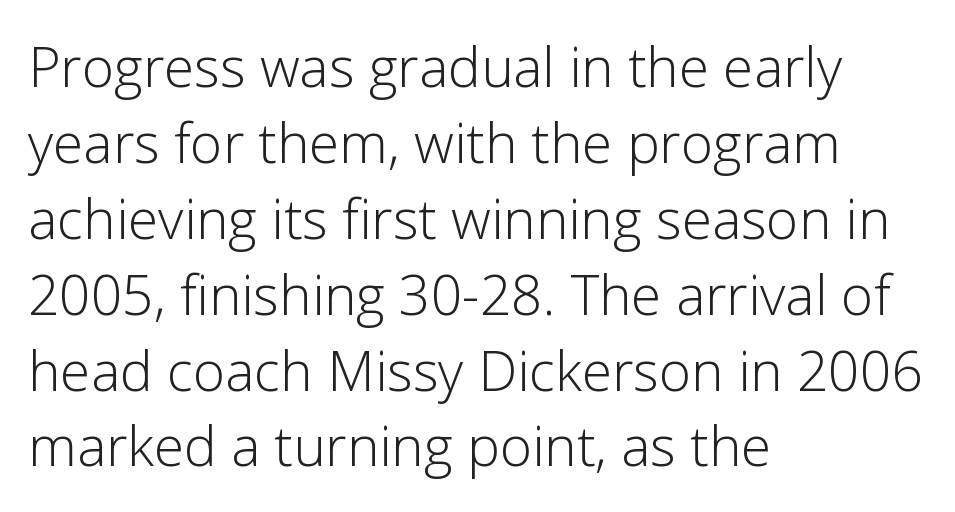
Q: Is the text bold? A: No.
Q: Is the text italic (slanted)? A: No, it is upright.
Q: Is the typeface a serif or a sans-serif typeface? A: Sans-serif.
Q: Is the text underlined? A: No.
Q: How is the paragraph aligned? A: Left-aligned.
Q: Is the spacing between letters normal or unusually wide? A: Normal.
Q: Is the spacing between lines tight, normal or loose? A: Normal.
Q: Width (condensed, normal, or wide)? A: Normal.
Q: Stroke contrast? A: Low.
Q: x-height? A: Medium.
Q: Monospaced? A: No.
